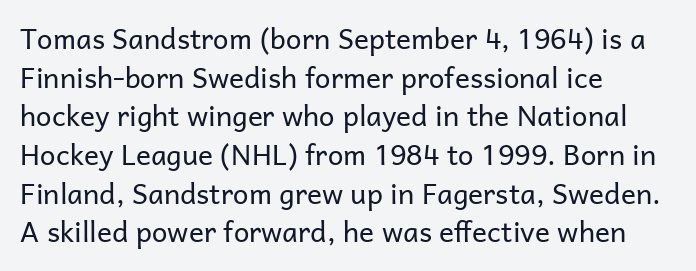
The image shows 28 px regular-weight sans-serif type, upright; set left-aligned, normal line spacing (1.38x), normal letter spacing, not underlined; low stroke contrast and a medium x-height.
